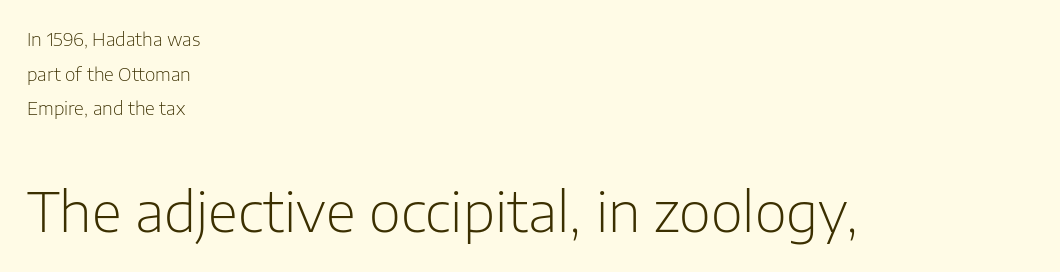
{"serif": "no", "italic": "no", "bold": "no", "weight": "light", "width": "normal", "stroke_contrast": "low", "x_height": "medium", "monospaced": "no", "underline": "no", "align": "left", "line_spacing": "loose", "line_spacing_ratio": 1.92, "letter_spacing": "normal", "letter_spacing_em": 0.0, "larger_block": "second", "size_ratio": 3.06, "glyph_px": 55}
